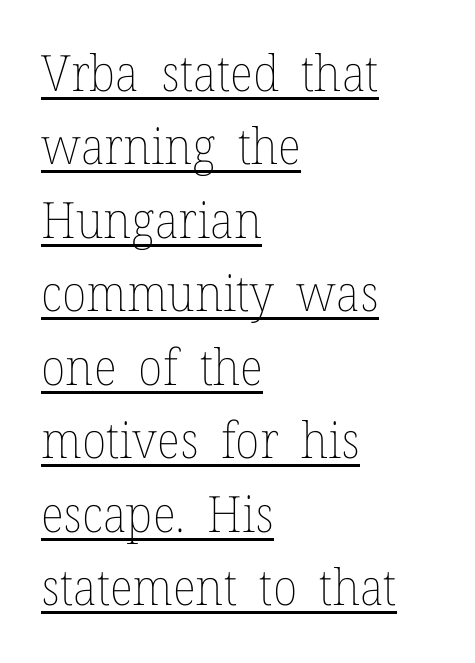
These characters rest on top of a visible drawn line. Evenly set lines give the paragraph a standard silhouette. Each letter keeps its own natural width here, so spacing adapts to shape. This is not heavy type; no bold has been used.
